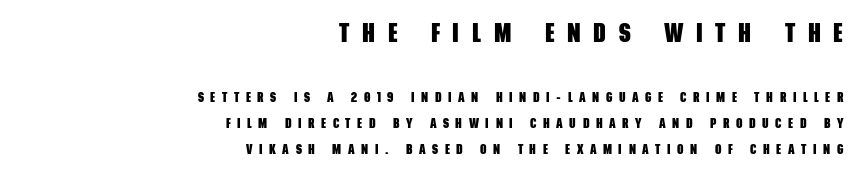
The image shows 27 px bold type; set right-aligned, line spacing 1.86x, unusually wide letter spacing (+0.47 em), not underlined; the first (top) block is 1.93x larger.
